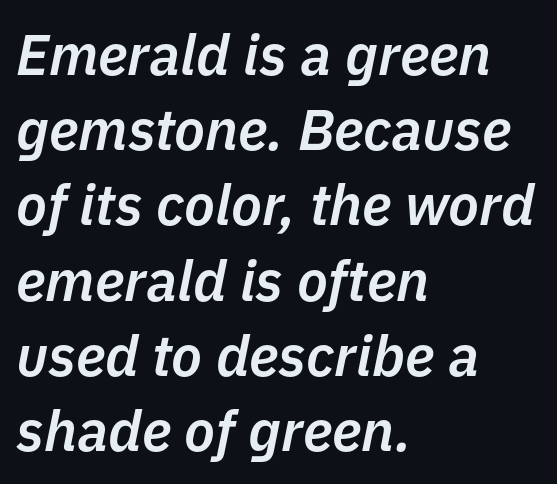
Q: Is the text bold? A: Semi-bold.
Q: Is the text italic (slanted)? A: Yes, it leans right by about 11 degrees.
Q: Is the text underlined? A: No.
Q: How is the paragraph aligned? A: Left-aligned.
Q: Is the spacing between letters normal or unusually wide? A: Normal.
Q: Is the spacing between lines tight, normal or loose? A: Normal.
Q: Width (condensed, normal, or wide)? A: Normal.
Q: Stroke contrast? A: Low.
Q: x-height? A: Medium.
Q: Monospaced? A: No.
